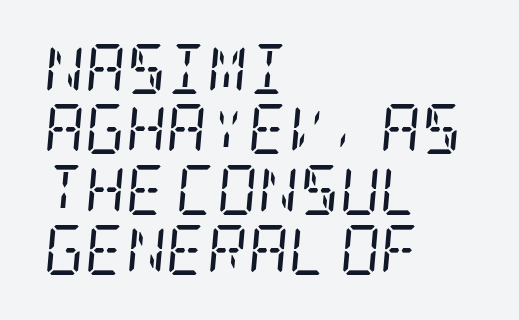
No chunkiness to these letters — they're not bold. Does the copy run flush right? No — it runs flush left. Each letter's strokes conclude with small projecting serifs. Is the type slanted? Yes — the strokes lean at a clear angle. The strip under each line holds only bare page.
